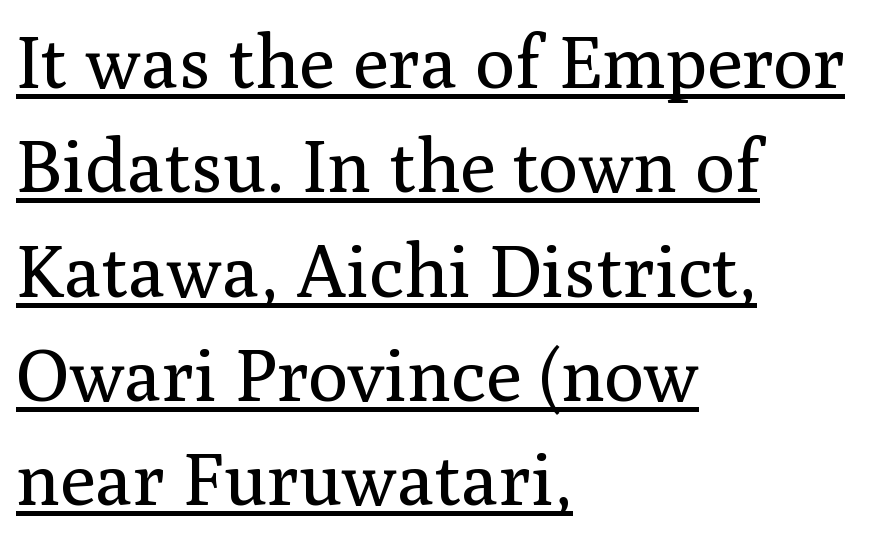
This is serif lettering, the kind often seen in printed books. Standard letterfit; no display-style spreading of the glyphs. This sample uses an upright cut, with every glyph sitting square on the baseline. The letters advance in unequal steps, a hallmark of proportional type.
